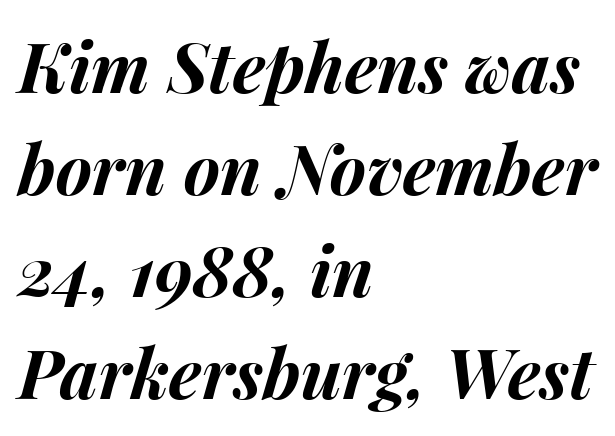
The image shows 69 px bold type, italic (leaning right); set left-aligned, normal line spacing (1.48x), normal letter spacing, not underlined; medium stroke contrast and a medium x-height.
